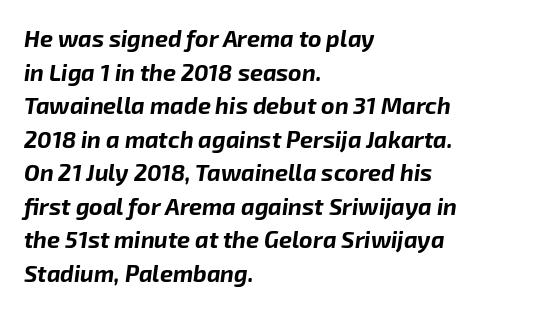
Between one letter and the next there's only the usual sliver of space. The rendering anchors every line to the left-hand side. Set as a true bold cut, around the 700 mark. Does the lettering tilt? It does — this is italic.
